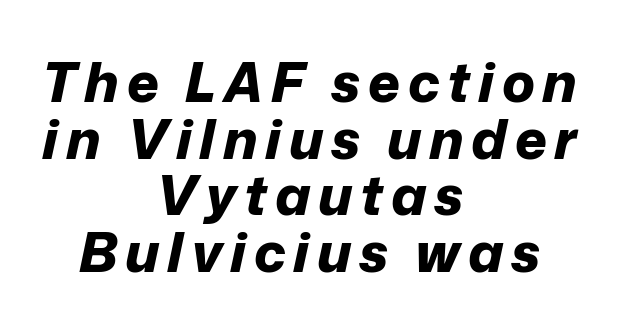
The image shows 55 px bold type, italic (leaning right); set centered, tight line spacing (1.03x), not underlined; low stroke contrast and a medium x-height.
